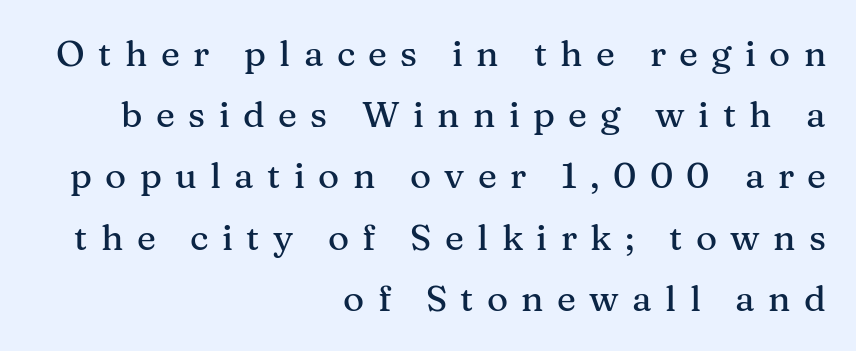
Short and long lines alike share a common ending point at right. The letters stand straight up with perfectly vertical stems. The glyphs in this specimen are seriffed. Here the glyphs are tracked loosely, breaking word shapes into spaced letters. If you measured baseline to baseline, you'd find a middling distance. The rendering uses natural spacing where letterforms have individual widths.
